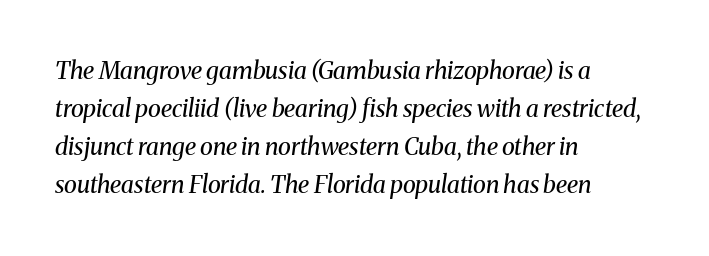
The space beneath each line is pristine and unruled. Unbolded letterforms with no extra heft. No extra tracking has been applied to these lines. Does the leading feel generous? No, just average. Is the type slanted? Yes — the strokes lean at a clear angle.
